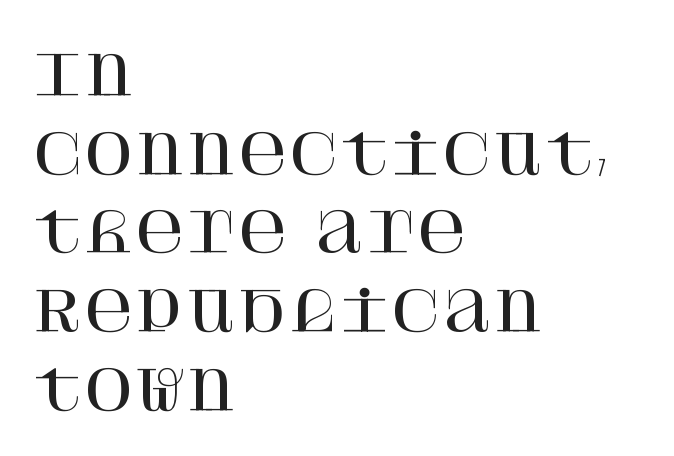
Q: Is the text italic (slanted)? A: No, it is upright.
Q: Is the typeface a serif or a sans-serif typeface? A: Serif.
Q: Is the text underlined? A: No.
Q: How is the paragraph aligned? A: Left-aligned.
Q: Is the spacing between letters normal or unusually wide? A: Normal.
Q: Is the spacing between lines tight, normal or loose? A: Normal.
Q: Width (condensed, normal, or wide)? A: Normal.
Q: Stroke contrast? A: High.
Q: x-height? A: Large.
